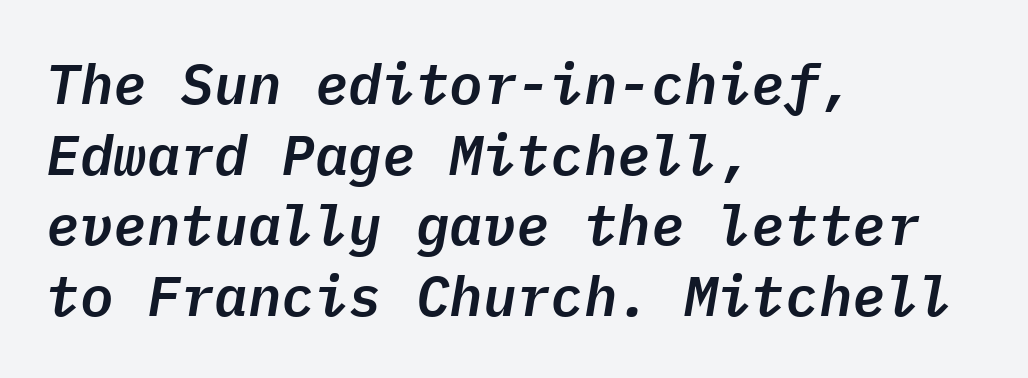
This block has exactly the height ordinary leading produces. Students, note that the glyphs here touch the page at normal intervals. The axis of the letterforms is tilted away from vertical. If you drew a ruler down the left edge, every line would touch it. A bare baseline throughout the passage.
